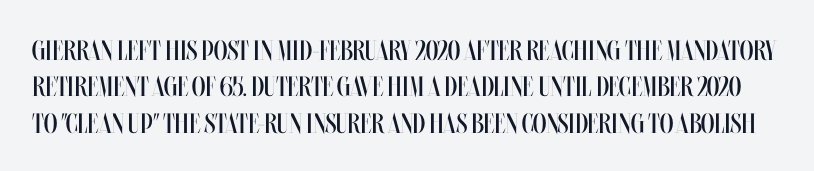
The face looks like a standard text weight, possibly lighter. Upright lettering throughout. You could call the tracking neutral — neither tight nor loose. This sample keeps an unexceptional amount of space between lines. Character widths vary here, with narrow letters taking less room than wide ones.
